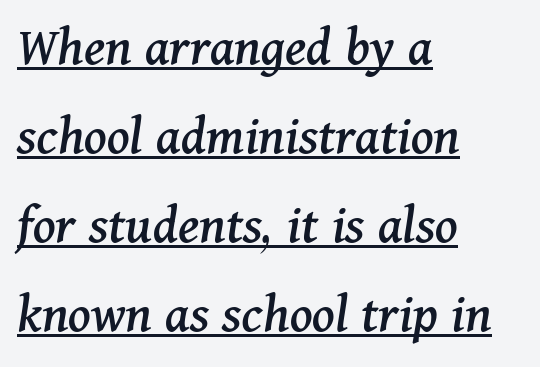
The image shows 56 px serif type, italic (leaning right); set left-aligned, normal line spacing (1.59x), normal letter spacing, underlined; medium stroke contrast and a medium x-height.
